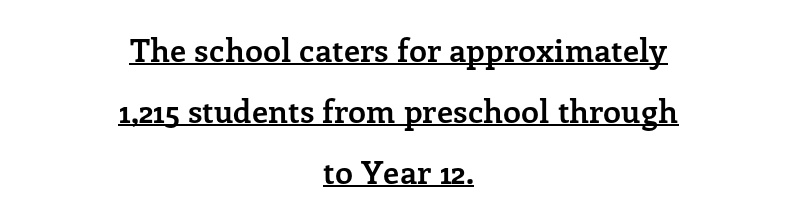
Q: Is the text bold? A: Yes.
Q: Is the text italic (slanted)? A: No, it is upright.
Q: Is the typeface a serif or a sans-serif typeface? A: Serif.
Q: Is the text underlined? A: Yes.
Q: How is the paragraph aligned? A: Centered.
Q: Is the spacing between letters normal or unusually wide? A: Normal.
Q: Is the spacing between lines tight, normal or loose? A: Loose.
Q: Width (condensed, normal, or wide)? A: Normal.
Q: Stroke contrast? A: Low.
Q: x-height? A: Medium.
Q: Monospaced? A: No.
